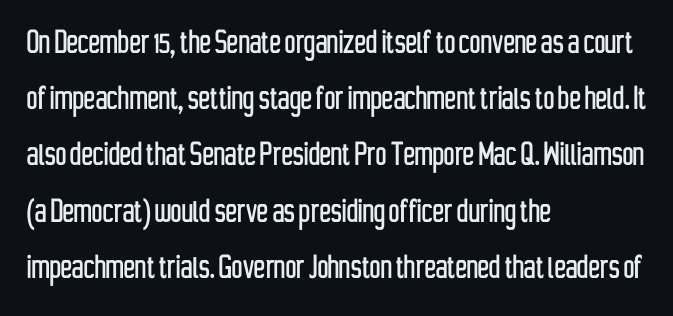
{"serif": "no", "italic": "no", "width": "condensed", "stroke_contrast": "low", "x_height": "medium", "monospaced": "no", "underline": "no", "align": "left", "line_spacing": "normal", "line_spacing_ratio": 1.48, "letter_spacing": "normal", "letter_spacing_em": 0.0, "glyph_px": 38}
